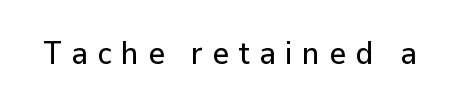
{"serif": "no", "italic": "no", "width": "normal", "stroke_contrast": "low", "x_height": "medium", "monospaced": "no", "underline": "no", "letter_spacing": "wide", "letter_spacing_em": 0.29, "glyph_px": 32}
